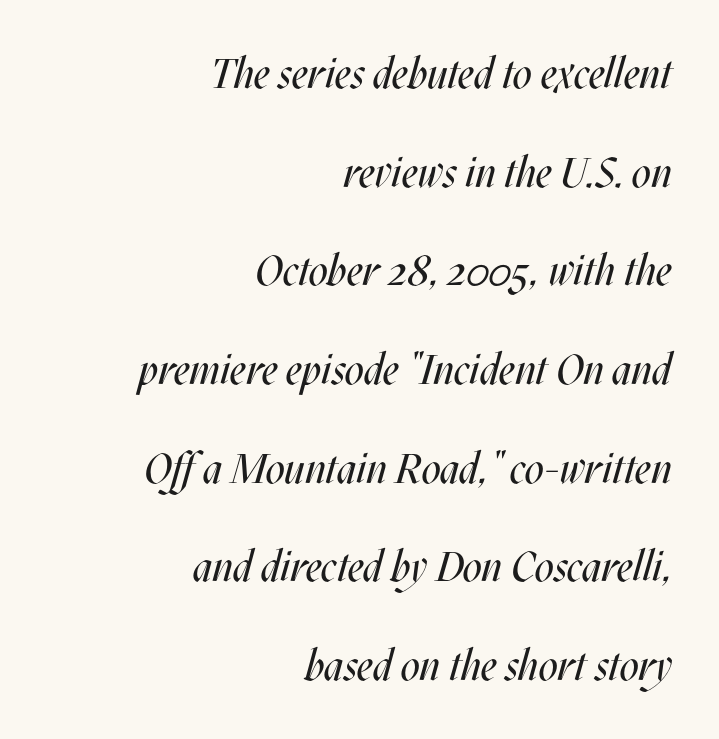
Q: Is the text bold? A: No.
Q: Is the text italic (slanted)? A: Yes, it leans right by about 17 degrees.
Q: Is the text underlined? A: No.
Q: How is the paragraph aligned? A: Right-aligned.
Q: Is the spacing between letters normal or unusually wide? A: Normal.
Q: Is the spacing between lines tight, normal or loose? A: Loose.
Q: Width (condensed, normal, or wide)? A: Condensed.
Q: Stroke contrast? A: Medium.
Q: x-height? A: Large.
Q: Monospaced? A: No.
